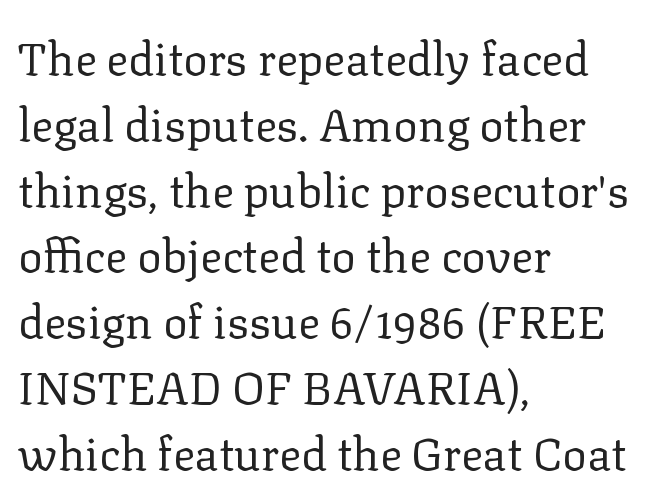
The image shows 46 px regular-weight serif type, upright; set left-aligned, normal line spacing (1.43x), normal letter spacing, not underlined; low stroke contrast and a medium x-height.
